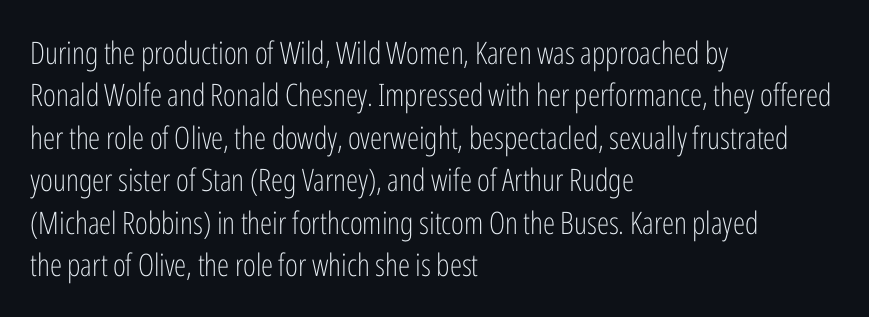
Honestly, there is no underline to notice here at all. Horizontal alignment here is leftward, the default for most running prose. These lines were composed using upright roman letters. This reads as an unemphasized weight, regular at the heaviest. The rendering uses natural spacing where letterforms have individual widths.
